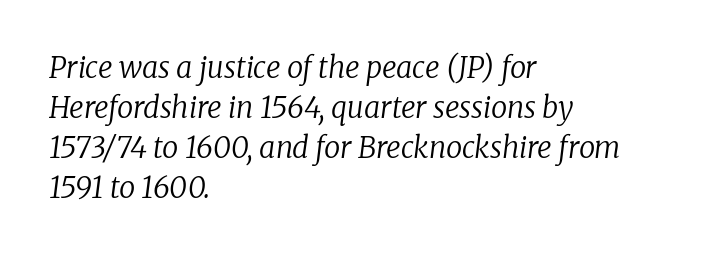
Q: Is the text bold? A: No.
Q: Is the text italic (slanted)? A: Yes, it leans right by about 8 degrees.
Q: Is the typeface a serif or a sans-serif typeface? A: Serif.
Q: Is the text underlined? A: No.
Q: How is the paragraph aligned? A: Left-aligned.
Q: Is the spacing between letters normal or unusually wide? A: Normal.
Q: Is the spacing between lines tight, normal or loose? A: Normal.
Q: Width (condensed, normal, or wide)? A: Normal.
Q: Stroke contrast? A: Low.
Q: x-height? A: Medium.
Q: Monospaced? A: No.
